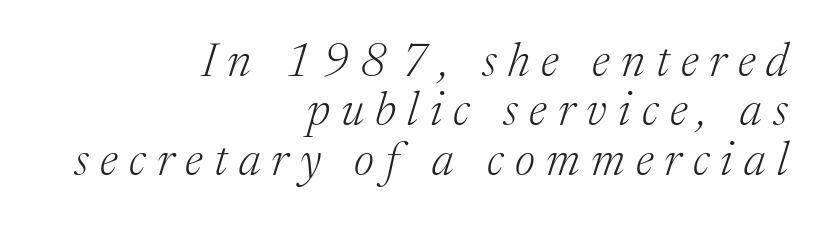
{"serif": "yes", "italic": "yes", "lean": "right", "slant_degrees": 17, "bold": "no", "weight": "light", "width": "normal", "stroke_contrast": "medium", "x_height": "medium", "monospaced": "no", "underline": "no", "align": "right", "line_spacing": "tight", "line_spacing_ratio": 1.05, "letter_spacing": "wide", "letter_spacing_em": 0.24, "glyph_px": 47}
